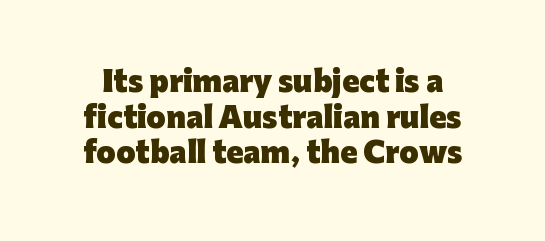
Q: Is the text bold? A: Yes.
Q: Is the text italic (slanted)? A: No, it is upright.
Q: Is the typeface a serif or a sans-serif typeface? A: Sans-serif.
Q: Is the text underlined? A: No.
Q: Is the spacing between letters normal or unusually wide? A: Normal.
Q: Is the spacing between lines tight, normal or loose? A: Normal.
Q: Width (condensed, normal, or wide)? A: Normal.
Q: Stroke contrast? A: Low.
Q: x-height? A: Medium.
Q: Monospaced? A: No.
